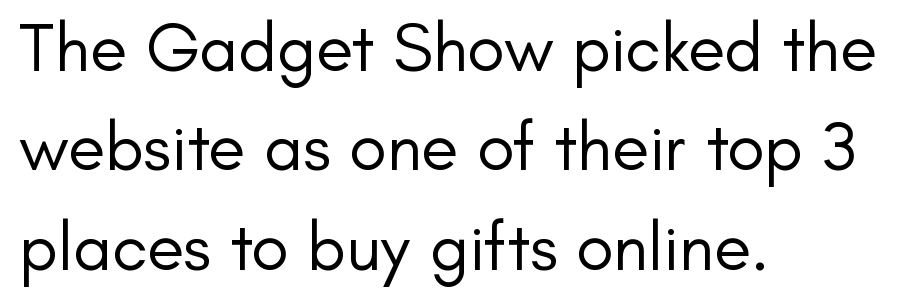
The image shows 69 px regular-weight sans-serif type, upright; set left-aligned, normal line spacing (1.44x), normal letter spacing, not underlined; low stroke contrast and a small x-height.
